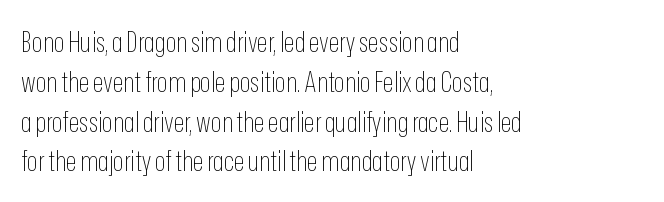
The image shows 28 px thin, condensed sans-serif type, upright; set left-aligned, normal line spacing (1.42x), normal letter spacing, not underlined; low stroke contrast and a medium x-height.
